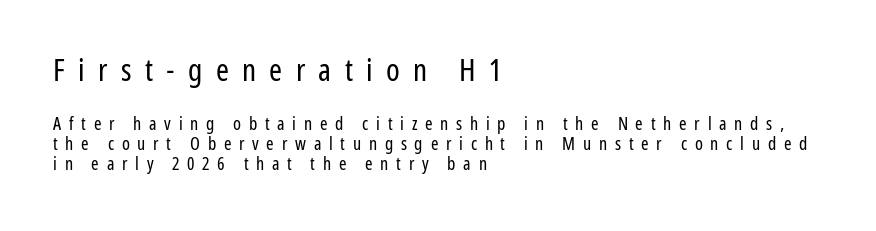
Q: Is the text bold? A: No.
Q: Is the text italic (slanted)? A: No, it is upright.
Q: Is the typeface a serif or a sans-serif typeface? A: Sans-serif.
Q: Is the text underlined? A: No.
Q: How is the paragraph aligned? A: Left-aligned.
Q: Is the spacing between letters normal or unusually wide? A: Unusually wide.
Q: Is the spacing between lines tight, normal or loose? A: Tight.
Q: Which block of text is set in a larger size, the first (top) or the second (bottom)? A: The first (top) one.
Q: Width (condensed, normal, or wide)? A: Condensed.
Q: Stroke contrast? A: Low.
Q: x-height? A: Medium.
Q: Monospaced? A: No.
